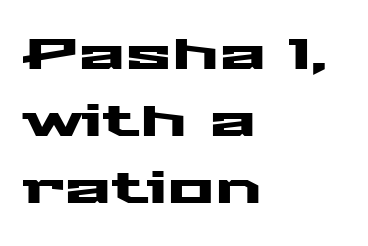
{"serif": "no", "italic": "no", "width": "wide", "stroke_contrast": "medium", "x_height": "medium", "monospaced": "no", "underline": "no", "align": "left", "line_spacing": "normal", "line_spacing_ratio": 1.52, "letter_spacing": "normal", "letter_spacing_em": 0.0, "glyph_px": 44}
